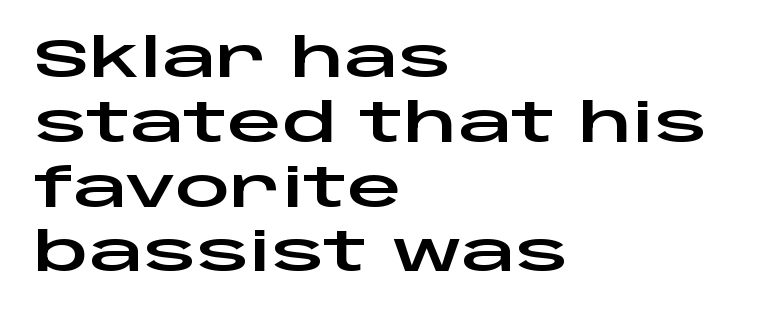
The image shows 54 px wide sans-serif type, upright; set left-aligned, line spacing 1.2x, normal letter spacing, not underlined; low stroke contrast and a large x-height.
